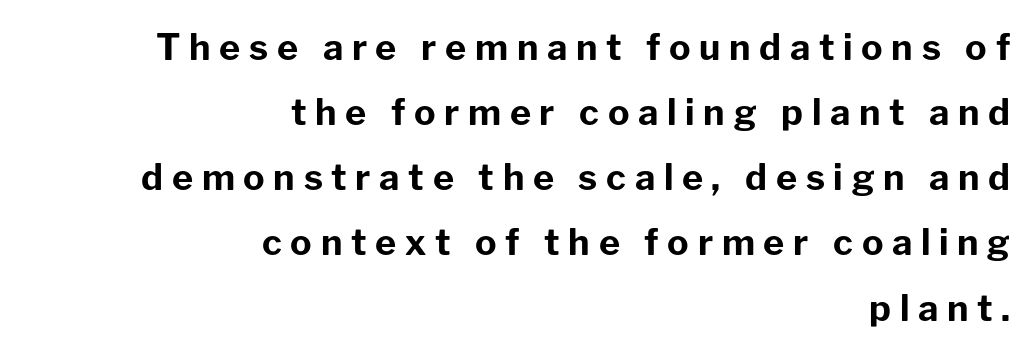
Think of a printed novel: that variable character pitch is what you see here. Students, note that the glyphs here are deliberately spaced far apart. If you drew a ruler down the right edge, every line would touch it. Unlike a traditional serif, this face leaves its strokes unadorned.
